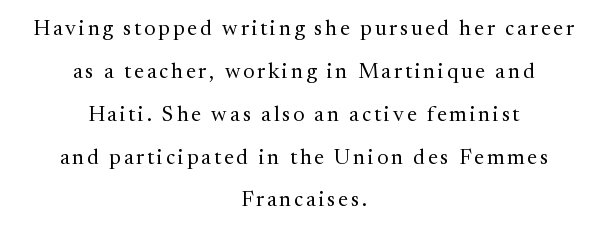
The letters stand straight up with perfectly vertical stems. Quick note: interline space is abundant. The typeface has the unassuming heft of standard copy or less. Rule under the text: the space is simply empty. The paragraph shown floats in the horizontal middle.
